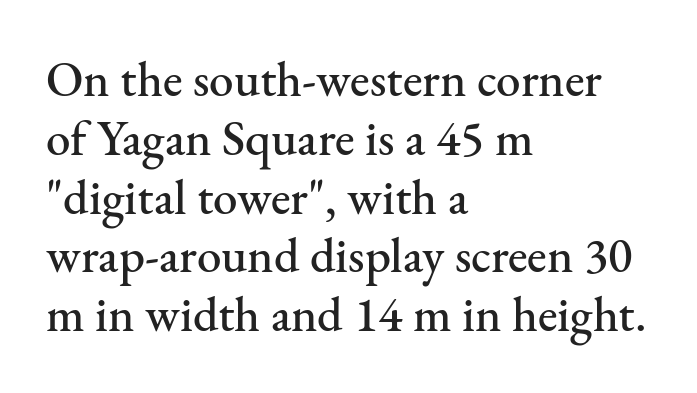
Q: Is the text italic (slanted)? A: No, it is upright.
Q: Is the typeface a serif or a sans-serif typeface? A: Serif.
Q: Is the text underlined? A: No.
Q: How is the paragraph aligned? A: Left-aligned.
Q: Is the spacing between letters normal or unusually wide? A: Normal.
Q: Width (condensed, normal, or wide)? A: Normal.
Q: Stroke contrast? A: Medium.
Q: x-height? A: Small.
Q: Monospaced? A: No.
